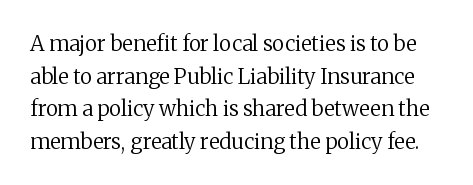
The image shows 21 px text type, upright; set normal line spacing (1.55x), normal letter spacing, not underlined.
